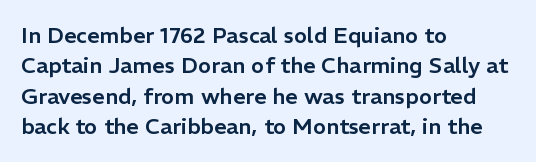
{"italic": "no", "underline": "no", "align": "left", "line_spacing": "normal", "line_spacing_ratio": 1.38, "letter_spacing": "normal", "letter_spacing_em": 0.0, "glyph_px": 22}
